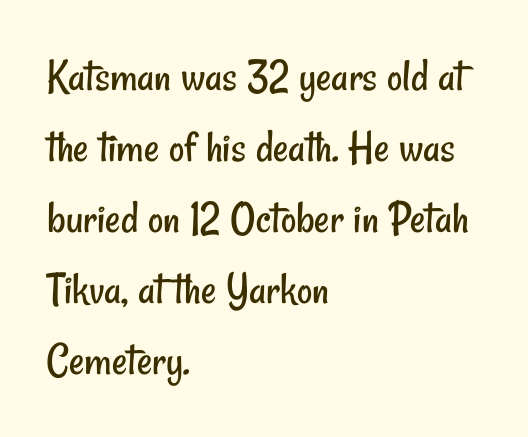
Q: Is the text bold? A: No.
Q: Is the typeface a serif or a sans-serif typeface? A: Sans-serif.
Q: Is the text underlined? A: No.
Q: How is the paragraph aligned? A: Left-aligned.
Q: Is the spacing between letters normal or unusually wide? A: Normal.
Q: Is the spacing between lines tight, normal or loose? A: Normal.
Q: Width (condensed, normal, or wide)? A: Condensed.
Q: Stroke contrast? A: Low.
Q: x-height? A: Small.
Q: Monospaced? A: No.
